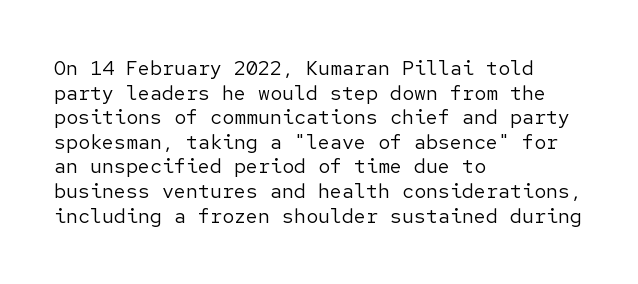
The image shows 20 px text type, upright; set left-aligned, line spacing 1.23x, normal letter spacing, not underlined.
